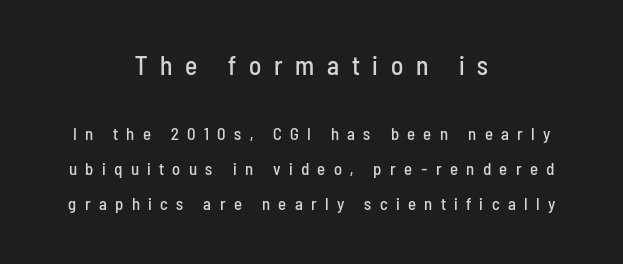
{"italic": "no", "underline": "no", "align": "center", "line_spacing": "loose", "line_spacing_ratio": 2.06, "letter_spacing": "wide", "letter_spacing_em": 0.49, "larger_block": "first", "size_ratio": 1.53, "glyph_px": 26}
